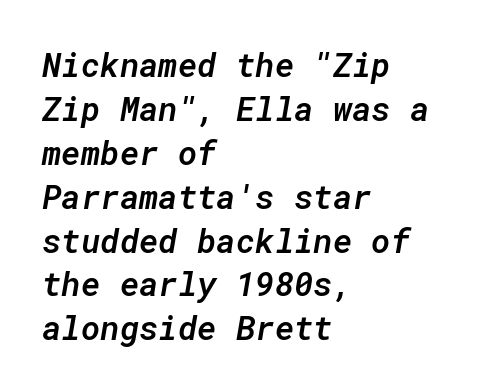
{"italic": "yes", "lean": "right", "slant_degrees": 10, "bold": "semi", "weight": "semibold", "width": "normal", "stroke_contrast": "low", "x_height": "medium", "monospaced": "yes", "underline": "no", "align": "left", "line_spacing": "normal", "line_spacing_ratio": 1.33, "letter_spacing": "normal", "letter_spacing_em": 0.0, "glyph_px": 33}
